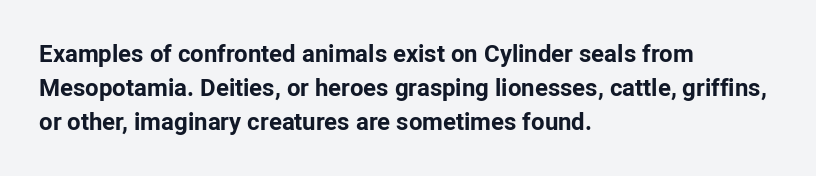
Q: Is the text bold? A: Yes.
Q: Is the text italic (slanted)? A: No, it is upright.
Q: Is the text underlined? A: No.
Q: How is the paragraph aligned? A: Left-aligned.
Q: Is the spacing between letters normal or unusually wide? A: Normal.
Q: Is the spacing between lines tight, normal or loose? A: Normal.
